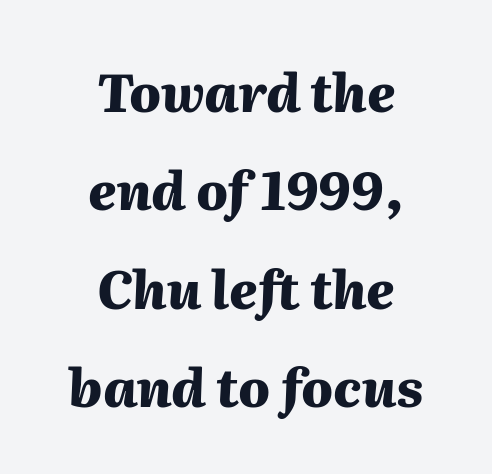
The image shows 52 px heavy type, italic (leaning right); set centered, line spacing 1.89x, normal letter spacing, not underlined; medium stroke contrast and a medium x-height.
